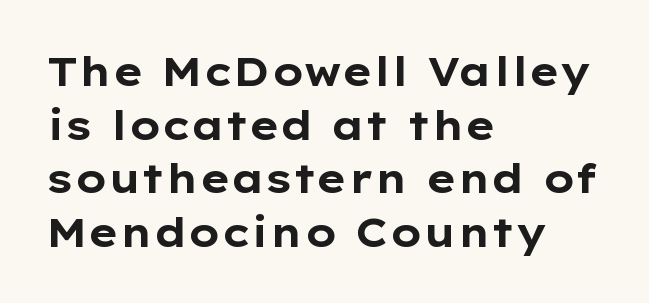
Q: Is the text bold? A: Yes.
Q: Is the text italic (slanted)? A: No, it is upright.
Q: Is the typeface a serif or a sans-serif typeface? A: Sans-serif.
Q: Is the text underlined? A: No.
Q: How is the paragraph aligned? A: Left-aligned.
Q: Is the spacing between letters normal or unusually wide? A: Normal.
Q: Is the spacing between lines tight, normal or loose? A: Normal.
Q: Width (condensed, normal, or wide)? A: Wide.
Q: Stroke contrast? A: Low.
Q: x-height? A: Medium.
Q: Monospaced? A: No.
